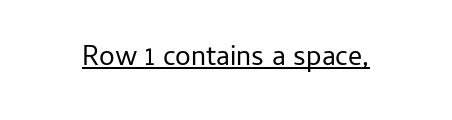
Q: Is the text bold? A: No.
Q: Is the text italic (slanted)? A: No, it is upright.
Q: Is the typeface a serif or a sans-serif typeface? A: Sans-serif.
Q: Is the text underlined? A: Yes.
Q: Is the spacing between letters normal or unusually wide? A: Normal.
Q: Width (condensed, normal, or wide)? A: Normal.
Q: Stroke contrast? A: Low.
Q: x-height? A: Medium.
Q: Monospaced? A: No.
